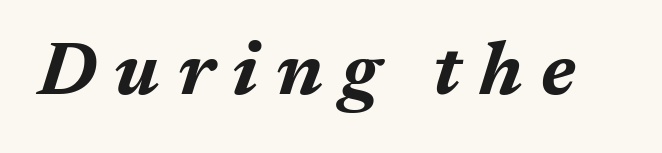
{"italic": "yes", "lean": "right", "slant_degrees": 17, "bold": "yes", "weight": "bold", "width": "normal", "stroke_contrast": "medium", "x_height": "medium", "monospaced": "no", "underline": "no", "letter_spacing": "wide", "letter_spacing_em": 0.24, "glyph_px": 76}
